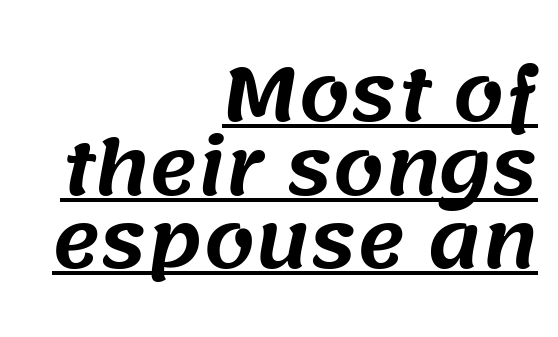
Q: Is the typeface a serif or a sans-serif typeface? A: Sans-serif.
Q: Is the text underlined? A: Yes.
Q: How is the paragraph aligned? A: Right-aligned.
Q: Is the spacing between letters normal or unusually wide? A: Normal.
Q: Is the spacing between lines tight, normal or loose? A: Tight.
Q: Width (condensed, normal, or wide)? A: Normal.
Q: Stroke contrast? A: Medium.
Q: x-height? A: Large.
Q: Monospaced? A: No.
